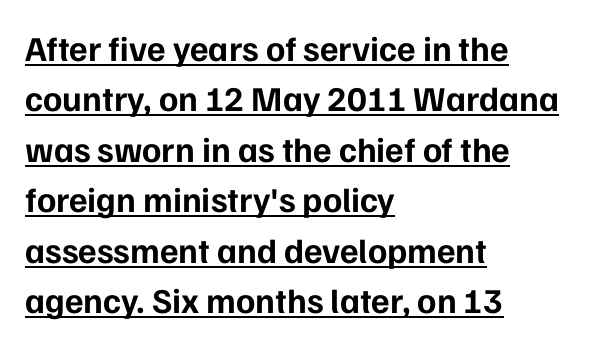
Q: Is the text bold? A: Yes.
Q: Is the text italic (slanted)? A: No, it is upright.
Q: Is the typeface a serif or a sans-serif typeface? A: Sans-serif.
Q: Is the text underlined? A: Yes.
Q: How is the paragraph aligned? A: Left-aligned.
Q: Is the spacing between letters normal or unusually wide? A: Normal.
Q: Is the spacing between lines tight, normal or loose? A: Normal.
Q: Width (condensed, normal, or wide)? A: Normal.
Q: Stroke contrast? A: Low.
Q: x-height? A: Medium.
Q: Monospaced? A: No.
